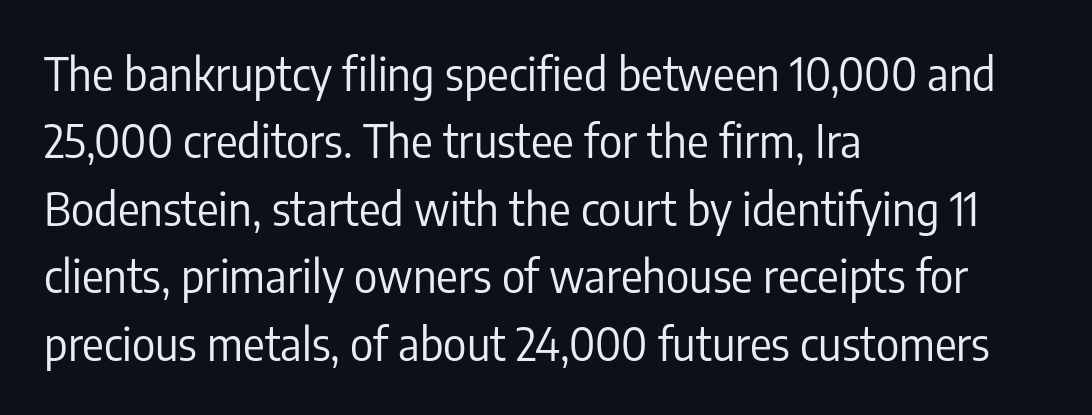
Q: Is the text bold? A: No.
Q: Is the text italic (slanted)? A: No, it is upright.
Q: Is the typeface a serif or a sans-serif typeface? A: Sans-serif.
Q: Is the text underlined? A: No.
Q: How is the paragraph aligned? A: Left-aligned.
Q: Is the spacing between letters normal or unusually wide? A: Normal.
Q: Is the spacing between lines tight, normal or loose? A: Normal.
Q: Width (condensed, normal, or wide)? A: Condensed.
Q: Stroke contrast? A: Low.
Q: x-height? A: Medium.
Q: Monospaced? A: No.
